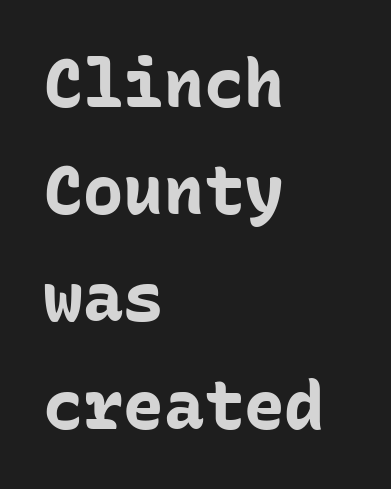
{"serif": "no", "italic": "no", "bold": "yes", "weight": "bold", "width": "normal", "stroke_contrast": "low", "x_height": "medium", "monospaced": "yes", "underline": "no", "align": "left", "line_spacing": "normal", "line_spacing_ratio": 1.6, "letter_spacing": "normal", "letter_spacing_em": 0.0, "glyph_px": 67}
